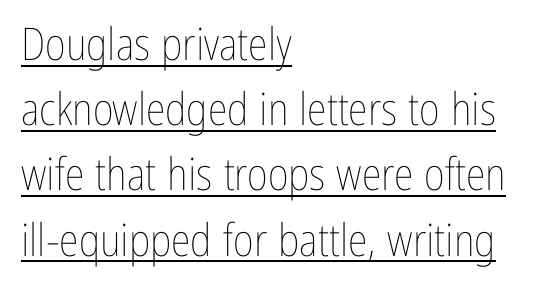
Left-aligned paragraph, ragged on the right. Posture: vertical. Notice how a bar underscores the lettering throughout. How are the letters spaced? Ordinarily, with no added tracking. In terms of leading, this rendering sits right in the middle.
